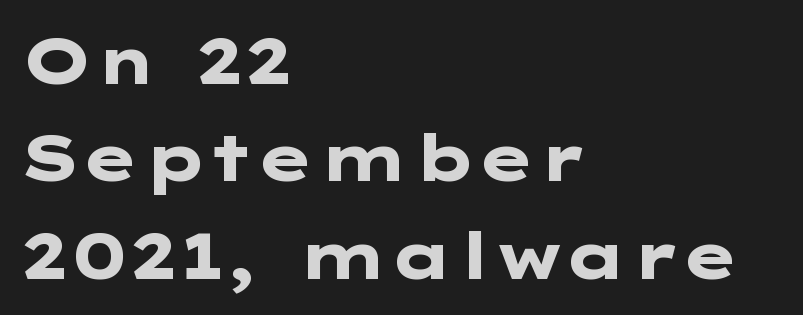
The image shows 64 px heavy, wide sans-serif type, upright; set left-aligned, normal line spacing (1.52x), normal letter spacing, not underlined; low stroke contrast and a medium x-height.
